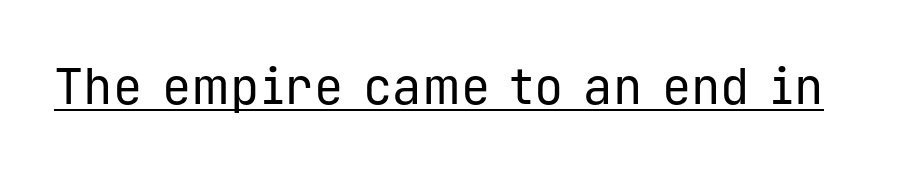
Q: Is the text bold? A: No.
Q: Is the text italic (slanted)? A: No, it is upright.
Q: Is the typeface a serif or a sans-serif typeface? A: Sans-serif.
Q: Is the text underlined? A: Yes.
Q: Is the spacing between letters normal or unusually wide? A: Normal.
Q: Width (condensed, normal, or wide)? A: Normal.
Q: Stroke contrast? A: Low.
Q: x-height? A: Medium.
Q: Monospaced? A: Yes.
